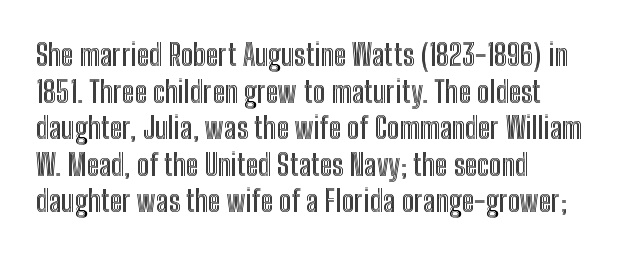
Check under the words: just untouched page. Rendered with straight, roman letterforms. The passage shown is typed in a proportional face where columns would drift. The type is set solid horizontally, with unmodified tracking. Each line starts at the same left margin while the right side varies.
